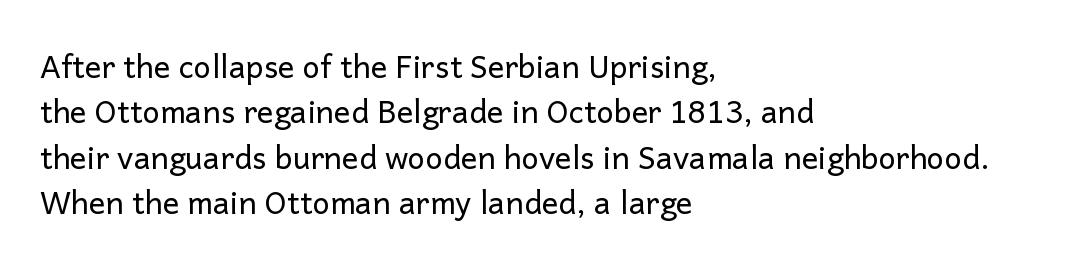
{"serif": "no", "italic": "no", "bold": "no", "weight": "regular", "width": "normal", "stroke_contrast": "low", "x_height": "medium", "monospaced": "no", "underline": "no", "align": "left", "line_spacing": "normal", "line_spacing_ratio": 1.46, "letter_spacing": "normal", "letter_spacing_em": 0.0, "glyph_px": 31}
